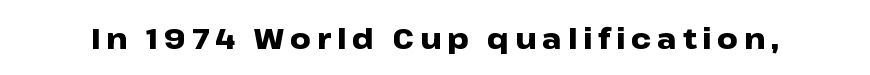
Q: Is the text bold? A: Yes.
Q: Is the text italic (slanted)? A: No, it is upright.
Q: Is the typeface a serif or a sans-serif typeface? A: Sans-serif.
Q: Is the text underlined? A: No.
Q: Is the spacing between letters normal or unusually wide? A: Unusually wide.
Q: Width (condensed, normal, or wide)? A: Wide.
Q: Stroke contrast? A: Low.
Q: x-height? A: Medium.
Q: Monospaced? A: No.
